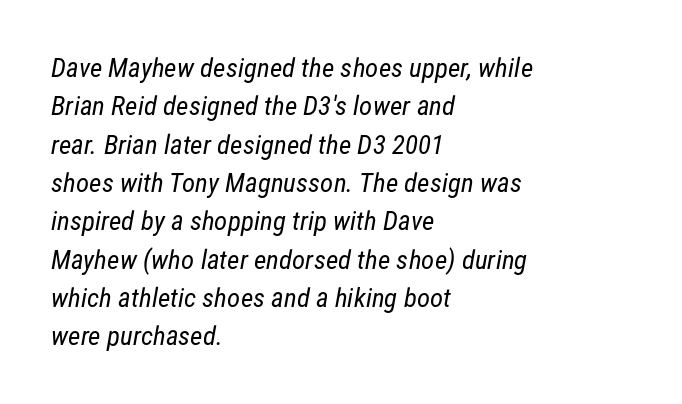
Typeset ragged right — the left edge is the straight one. Clear beneath every line of the passage. Vertically, the passage feels balanced, rows spaced as you'd expect. Letter spacing: default. Bold? No — there's no thickening of the strokes.
